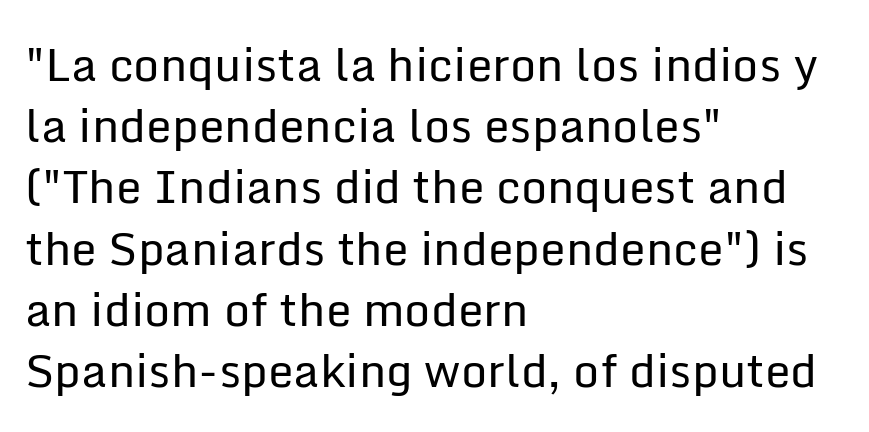
It's the straight-up-and-down kind of type. The glyphs are unaccompanied by any horizontal stroke below them. Inter-character spacing is left at the font's built-in metrics. Horizontally, the lines are justified to the leading edge only.
